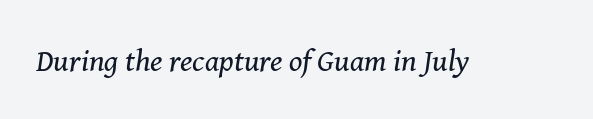
You can tell it's italic because the verticals aren't actually vertical. You could call the tracking neutral — neither tight nor loose. The font sits on the lighter half of the weight spectrum, regular included. Observe the serifs anchoring each vertical stroke in this sample. Is this a fixed-width face? No — the glyphs have proportional, varying widths. Words float on clear page, feet unadorned.
